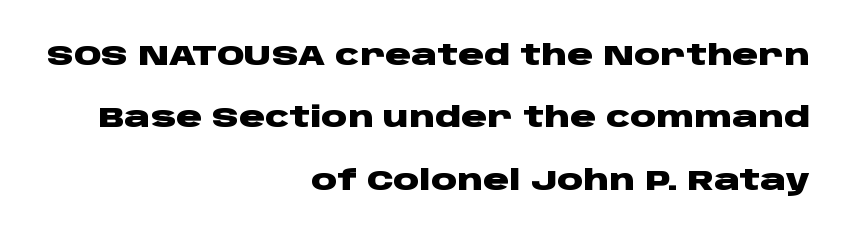
Examine the stroke ends and you'll find no serifs. Proportional: the letters do not fall into vertical columns. No extra tracking has been applied to these lines. Is there any slant? The stems are plumb. Rule under the text: the space is simply empty.
